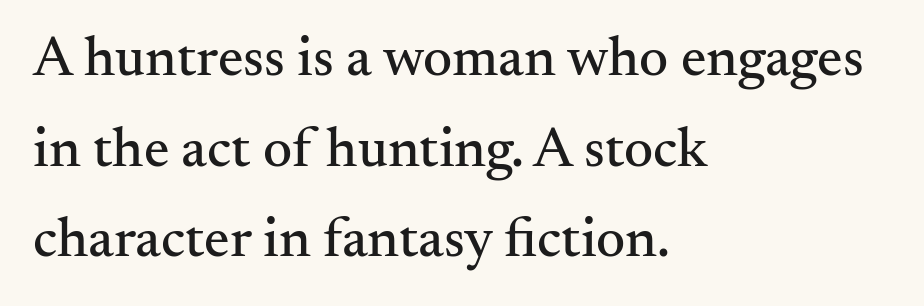
Q: Is the text italic (slanted)? A: No, it is upright.
Q: Is the typeface a serif or a sans-serif typeface? A: Serif.
Q: Is the text underlined? A: No.
Q: How is the paragraph aligned? A: Left-aligned.
Q: Is the spacing between letters normal or unusually wide? A: Normal.
Q: Is the spacing between lines tight, normal or loose? A: Normal.
Q: Width (condensed, normal, or wide)? A: Normal.
Q: Stroke contrast? A: Medium.
Q: x-height? A: Small.
Q: Monospaced? A: No.
